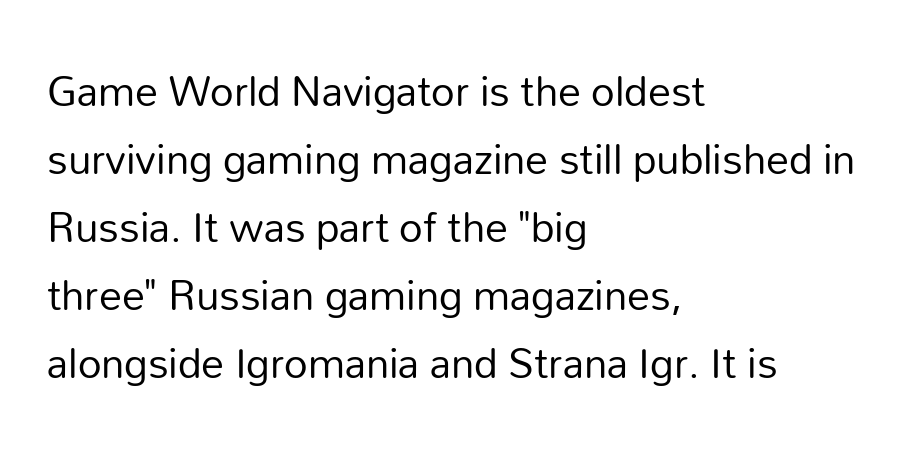
{"serif": "no", "italic": "no", "bold": "no", "weight": "regular", "width": "normal", "stroke_contrast": "low", "x_height": "medium", "monospaced": "no", "underline": "no", "align": "left", "line_spacing": "normal", "line_spacing_ratio": 1.48, "letter_spacing": "normal", "letter_spacing_em": 0.0, "glyph_px": 46}
